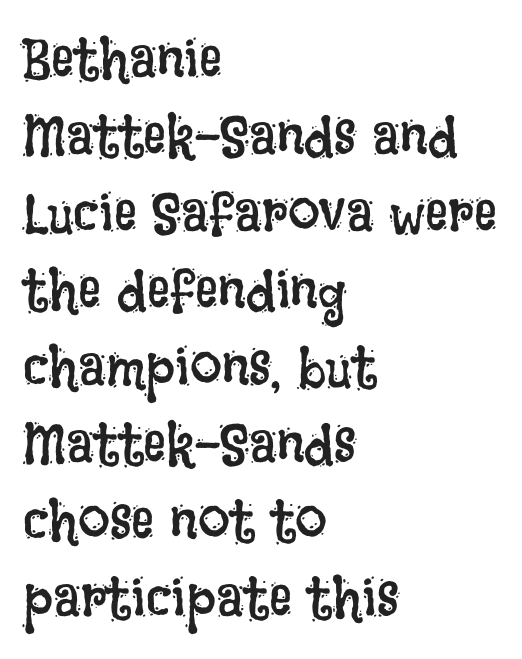
{"italic": "no", "bold": "no", "weight": "regular", "width": "condensed", "stroke_contrast": "low", "x_height": "large", "monospaced": "no", "underline": "no", "align": "left", "line_spacing": "normal", "line_spacing_ratio": 1.35, "letter_spacing": "normal", "letter_spacing_em": 0.0, "glyph_px": 57}
